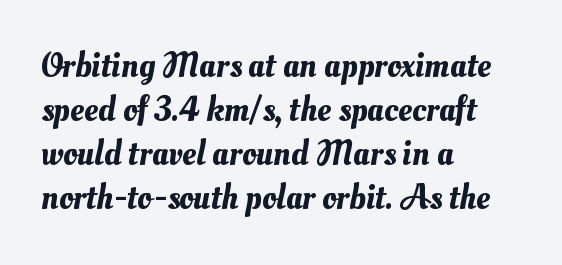
Q: Is the text underlined? A: No.
Q: How is the paragraph aligned? A: Left-aligned.
Q: Is the spacing between letters normal or unusually wide? A: Normal.
Q: Is the spacing between lines tight, normal or loose? A: Normal.
Q: Width (condensed, normal, or wide)? A: Normal.
Q: Stroke contrast? A: Medium.
Q: x-height? A: Small.
Q: Monospaced? A: No.
